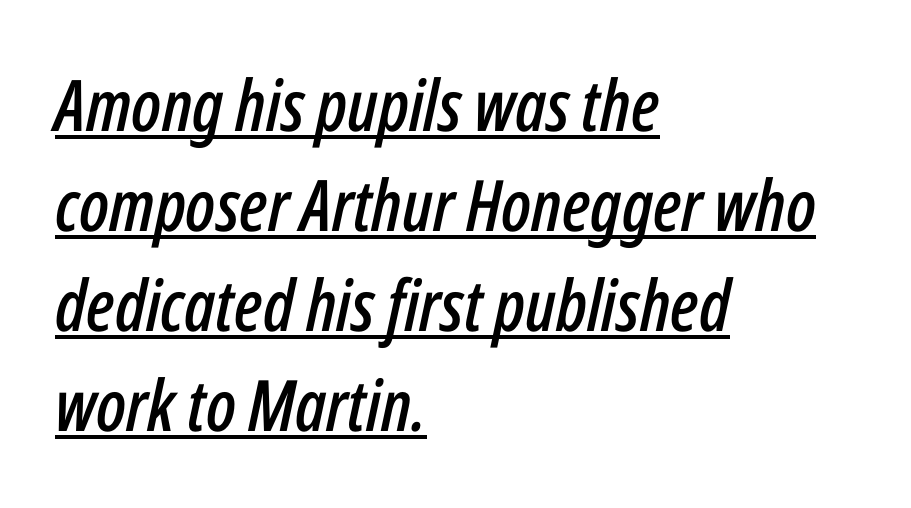
Do the characters align in a grid? No, the font is proportional. The axis of the letterforms is tilted away from vertical. Characters follow at the spacing the type designer built in. Notice how a bar underscores the lettering throughout. Does the copy run flush right? No — it runs flush left.
